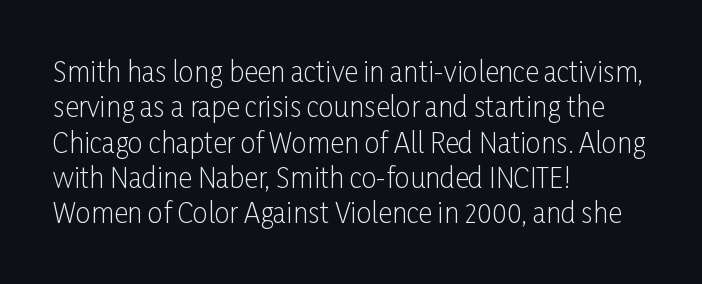
Q: Is the text bold? A: No.
Q: Is the text italic (slanted)? A: No, it is upright.
Q: Is the text underlined? A: No.
Q: How is the paragraph aligned? A: Left-aligned.
Q: Is the spacing between letters normal or unusually wide? A: Normal.
Q: Is the spacing between lines tight, normal or loose? A: Normal.
